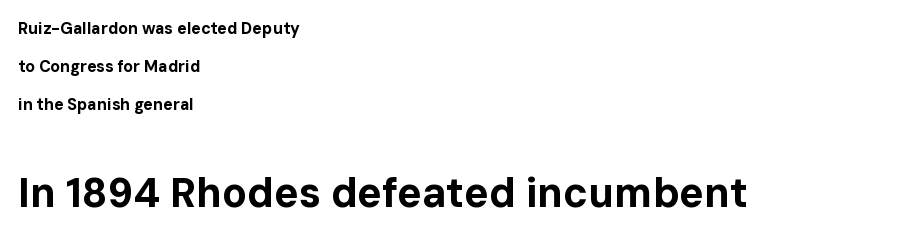
Summary of vertical rhythm: relaxed, with wide interline spacing. Alignment: flush left. Does the type have serifs? No, each stem ends abruptly. The rendering uses natural spacing where letterforms have individual widths.
